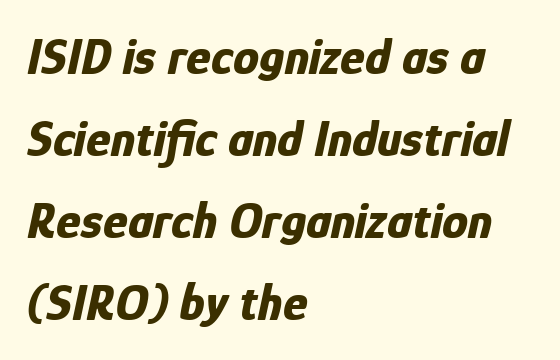
Q: Is the text bold? A: Yes.
Q: Is the text italic (slanted)? A: Yes, it leans right by about 12 degrees.
Q: Is the text underlined? A: No.
Q: How is the paragraph aligned? A: Left-aligned.
Q: Is the spacing between letters normal or unusually wide? A: Normal.
Q: Is the spacing between lines tight, normal or loose? A: Normal.
Q: Width (condensed, normal, or wide)? A: Condensed.
Q: Stroke contrast? A: Low.
Q: x-height? A: Medium.
Q: Monospaced? A: No.
